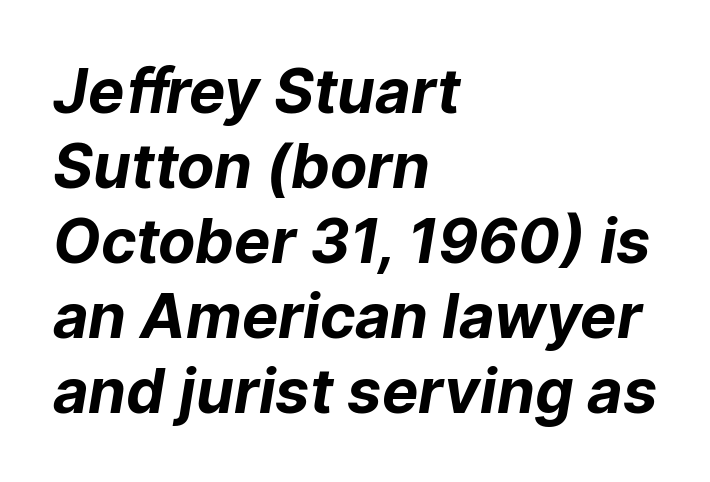
The image shows 61 px bold sans-serif type; set left-aligned, line spacing 1.23x, normal letter spacing, not underlined; low stroke contrast and a medium x-height.
